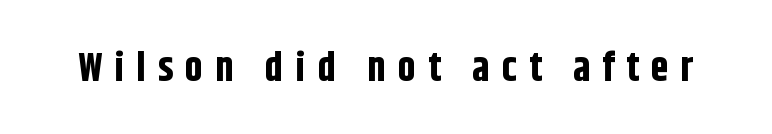
Decoration check: the copy has no underline. These lines are rendered in a variable-pitch font. Emphasis by weight is at full strength: bold. If you drew a line through each stem, it would be perfectly vertical. Glyph-to-glyph distance is far greater than everyday printed text. Is this a sans? Yes — the strokes have no serifs.
